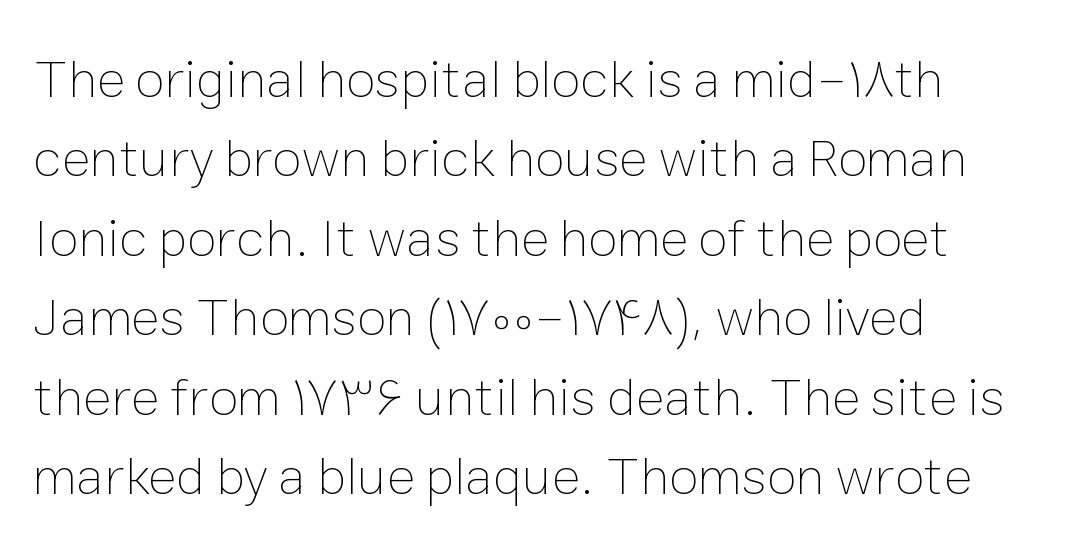
A roman cut, with each character standing at attention. Notice how the passage keeps a crisp vertical edge on the left only. The rendering uses natural spacing where letterforms have individual widths. Descender tails drop into unmarked territory. Vertical stems look standard width or narrower in stroke. These lines keep a tight, regular rhythm from letter to letter.
